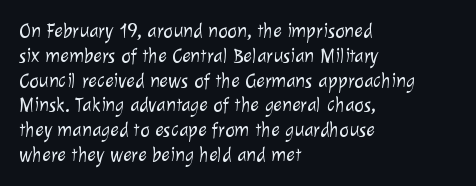
{"bold": "no", "underline": "no", "align": "left", "line_spacing_ratio": 1.24, "letter_spacing": "normal", "letter_spacing_em": 0.0, "glyph_px": 20}
